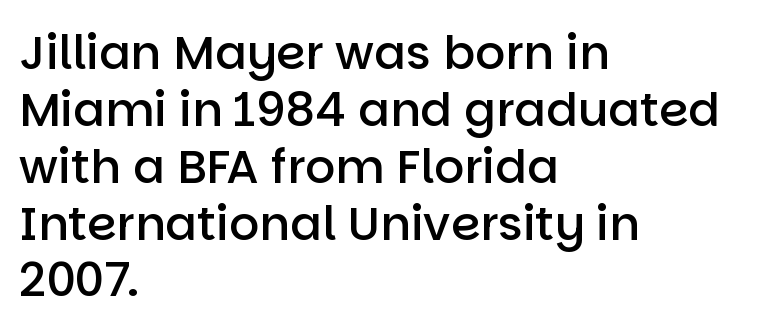
The image shows 47 px semibold sans-serif type, upright; set left-aligned, line spacing 1.21x, normal letter spacing, not underlined; low stroke contrast and a large x-height.
